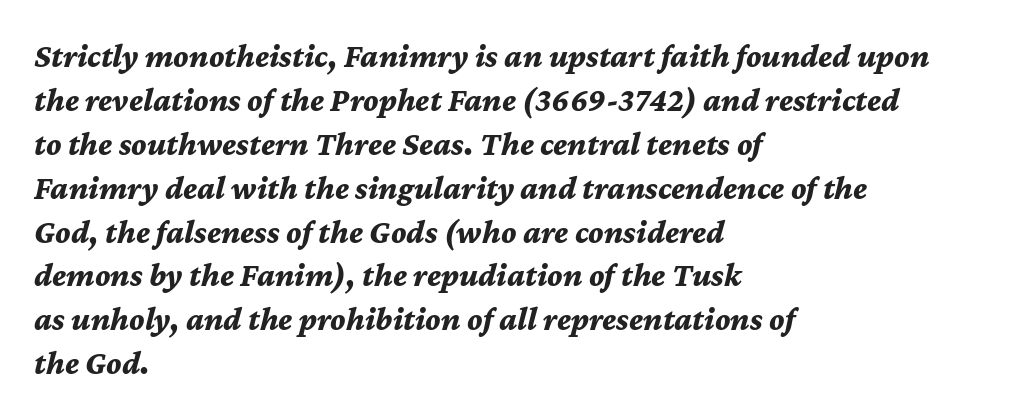
A student would call this left alignment; a typographer would say flush left, rag right. Character widths vary here, with narrow letters taking less room than wide ones. The rendering uses a bold face; every stroke is thick and dark. Slanted lettering throughout. Plain, unruled lines of type. Leading matches the norm, producing a regular column.
